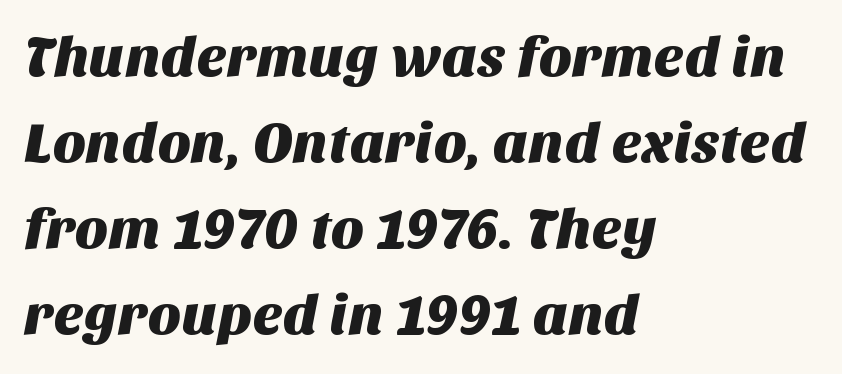
The image shows 57 px sans-serif type; set left-aligned, normal line spacing (1.51x), normal letter spacing, not underlined; medium stroke contrast and a large x-height.
